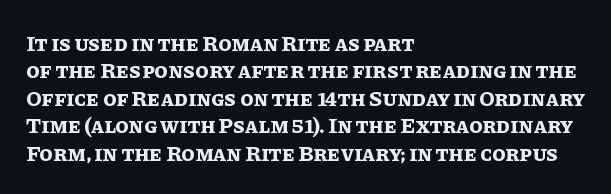
The image shows 22 px bold type, upright; set left-aligned, normal line spacing (1.25x), normal letter spacing, not underlined.
